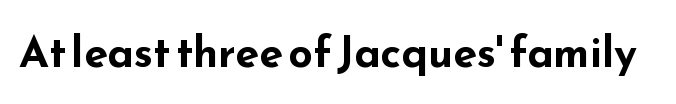
The image shows 43 px bold, wide sans-serif type, upright; set normal letter spacing, not underlined; low stroke contrast and a small x-height.
